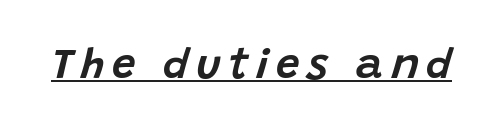
{"italic": "yes", "lean": "right", "slant_degrees": 15, "width": "normal", "stroke_contrast": "low", "x_height": "large", "monospaced": "no", "underline": "yes", "glyph_px": 42}
